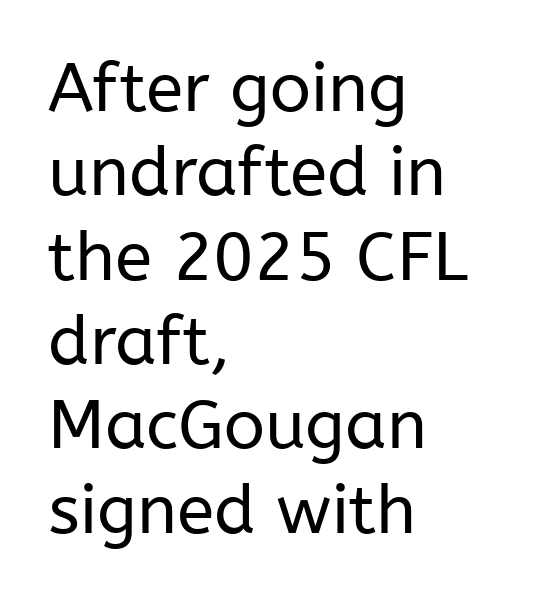
The image shows 68 px regular-weight sans-serif type, upright; set left-aligned, line spacing 1.24x, normal letter spacing, not underlined; low stroke contrast and a medium x-height.
